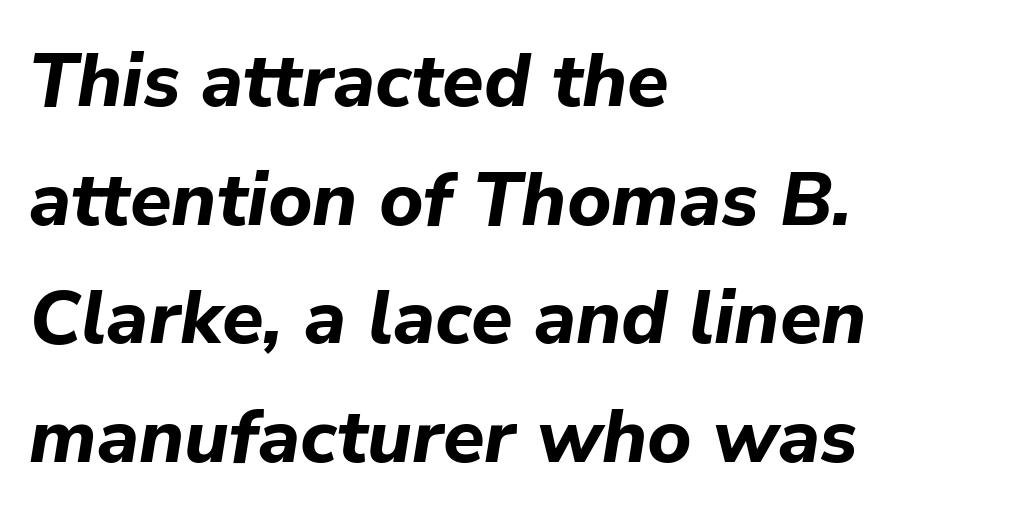
The image shows 76 px bold type, italic (leaning right); set left-aligned, normal line spacing (1.56x), normal letter spacing, not underlined; low stroke contrast and a medium x-height.
